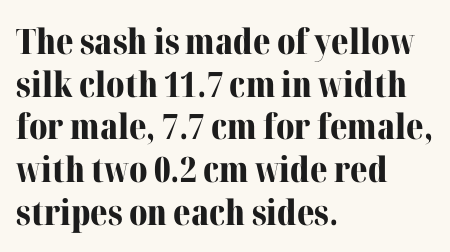
{"serif": "yes", "italic": "no", "bold": "yes", "weight": "bold", "width": "normal", "stroke_contrast": "medium", "x_height": "medium", "monospaced": "no", "underline": "no", "align": "left", "line_spacing_ratio": 1.22, "letter_spacing": "normal", "letter_spacing_em": 0.0, "glyph_px": 35}
